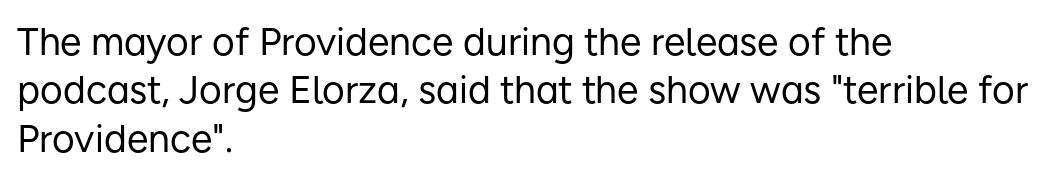
The image shows 39 px regular-weight sans-serif type, upright; set left-aligned, line spacing 1.24x, normal letter spacing, not underlined; low stroke contrast and a medium x-height.
